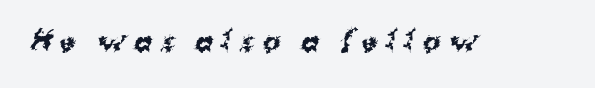
{"bold": "yes", "underline": "no", "letter_spacing": "wide", "letter_spacing_em": 0.29, "glyph_px": 27}
